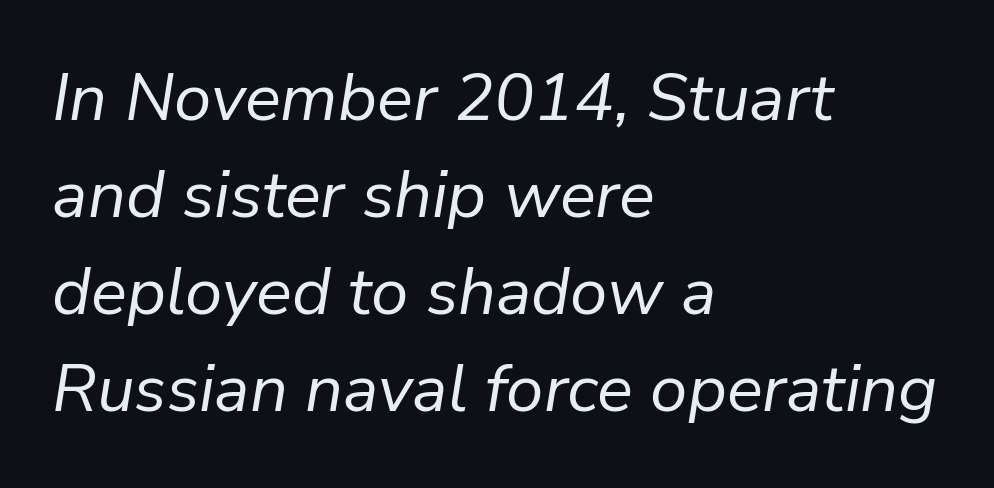
Q: Is the text bold? A: No.
Q: Is the text italic (slanted)? A: Yes, it leans right by about 9 degrees.
Q: Is the text underlined? A: No.
Q: How is the paragraph aligned? A: Left-aligned.
Q: Is the spacing between letters normal or unusually wide? A: Normal.
Q: Is the spacing between lines tight, normal or loose? A: Normal.
Q: Width (condensed, normal, or wide)? A: Normal.
Q: Stroke contrast? A: Low.
Q: x-height? A: Medium.
Q: Monospaced? A: No.
